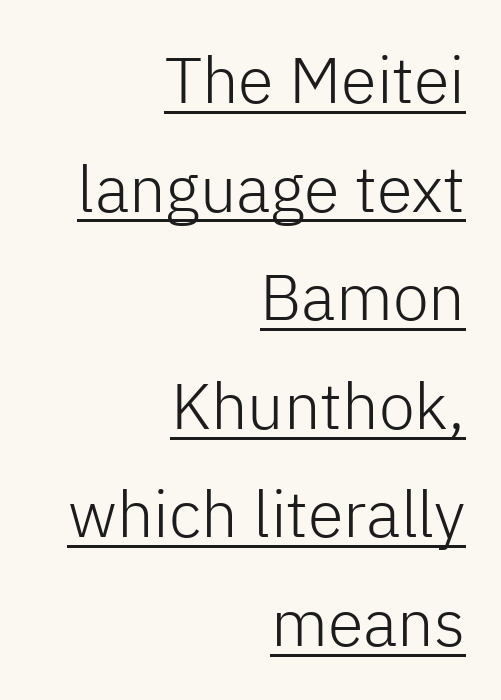
The designer went with a sans here, leaving each stem footless. Students, observe: this is what conventionally led text looks like. You can tell it's not italic because the verticals are truly vertical. Notice how the passage keeps a crisp vertical edge on the right only. The strokes are not fattened; the text isn't bold. The letterforms sit shoulder to shoulder at normal distance.
